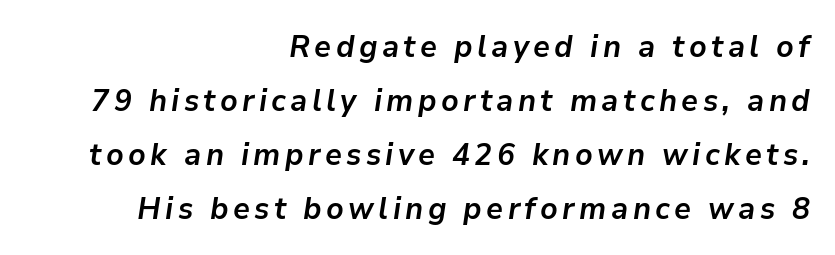
Q: Is the text bold? A: Yes.
Q: Is the text italic (slanted)? A: Yes, it leans right by about 9 degrees.
Q: Is the text underlined? A: No.
Q: How is the paragraph aligned? A: Right-aligned.
Q: Width (condensed, normal, or wide)? A: Normal.
Q: Stroke contrast? A: Low.
Q: x-height? A: Medium.
Q: Monospaced? A: No.
